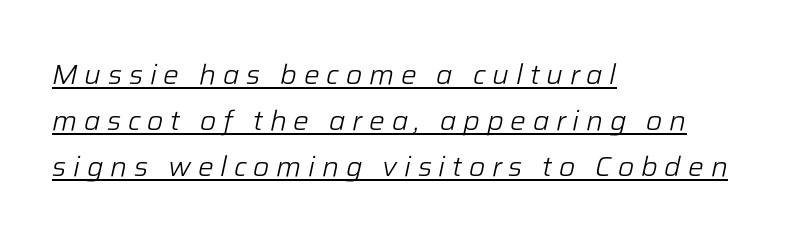
Substantial extra tracking has been applied to these lines. The weight would be labelled regular, book, light, or lighter still. You could not count columns in this text — the font is proportionally spaced. Honestly, the underline is the first thing you notice here. The paragraph has a hard left edge and a soft right edge. You can tell it's italic because the verticals aren't actually vertical.
